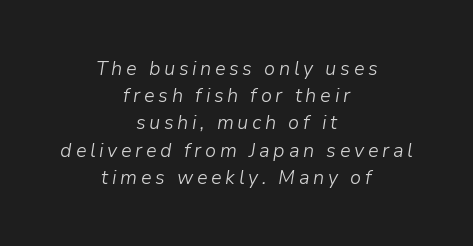
Q: Is the text bold? A: No.
Q: Is the text italic (slanted)? A: Yes, it leans right by about 9 degrees.
Q: Is the text underlined? A: No.
Q: How is the paragraph aligned? A: Centered.
Q: Is the spacing between lines tight, normal or loose? A: Normal.
